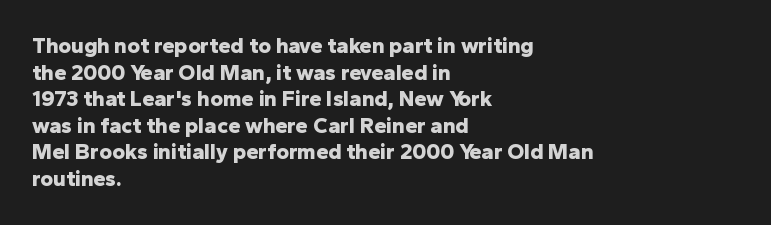
Q: Is the text bold? A: Yes.
Q: Is the text italic (slanted)? A: No, it is upright.
Q: Is the text underlined? A: No.
Q: How is the paragraph aligned? A: Left-aligned.
Q: Is the spacing between letters normal or unusually wide? A: Normal.
